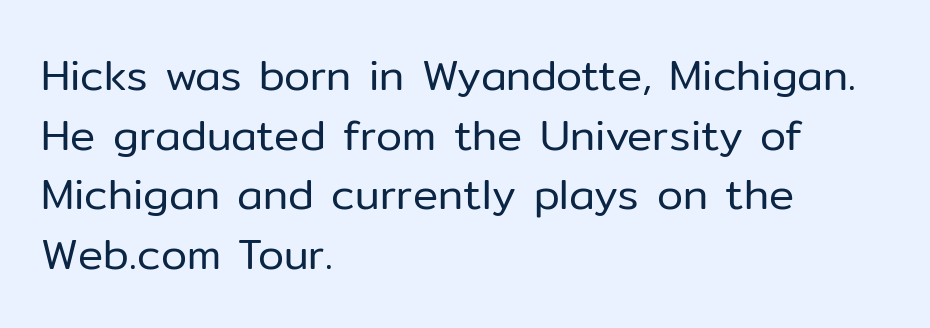
These lines keep a tight, regular rhythm from letter to letter. A typesetter would call this proportional, since set widths differ per character. Clear beneath every line of the passage. Regular leading.
